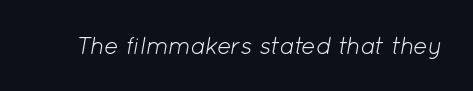
{"italic": "yes", "lean": "right", "slant_degrees": 12, "bold": "no", "underline": "no", "letter_spacing": "normal", "letter_spacing_em": 0.0, "glyph_px": 24}
